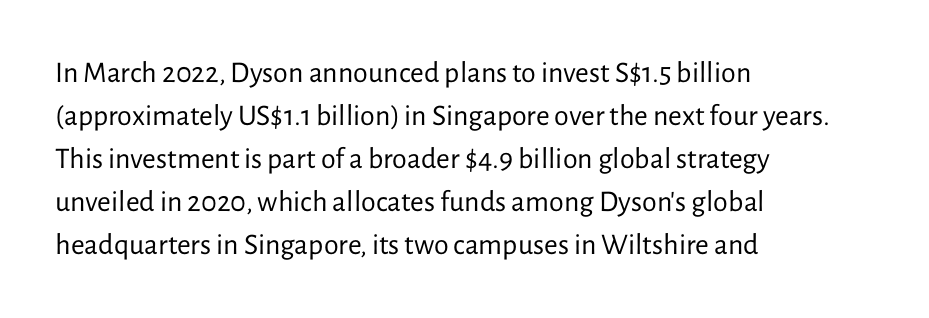
{"serif": "no", "italic": "no", "bold": "no", "weight": "regular", "width": "normal", "stroke_contrast": "low", "x_height": "medium", "monospaced": "no", "underline": "no", "align": "left", "line_spacing": "normal", "line_spacing_ratio": 1.43, "letter_spacing": "normal", "letter_spacing_em": 0.0, "glyph_px": 30}
